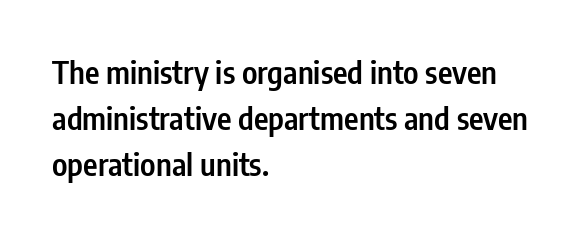
Q: Is the text bold? A: Semi-bold.
Q: Is the text italic (slanted)? A: No, it is upright.
Q: Is the typeface a serif or a sans-serif typeface? A: Sans-serif.
Q: Is the text underlined? A: No.
Q: How is the paragraph aligned? A: Left-aligned.
Q: Is the spacing between letters normal or unusually wide? A: Normal.
Q: Is the spacing between lines tight, normal or loose? A: Normal.
Q: Width (condensed, normal, or wide)? A: Condensed.
Q: Stroke contrast? A: Low.
Q: x-height? A: Medium.
Q: Monospaced? A: No.
